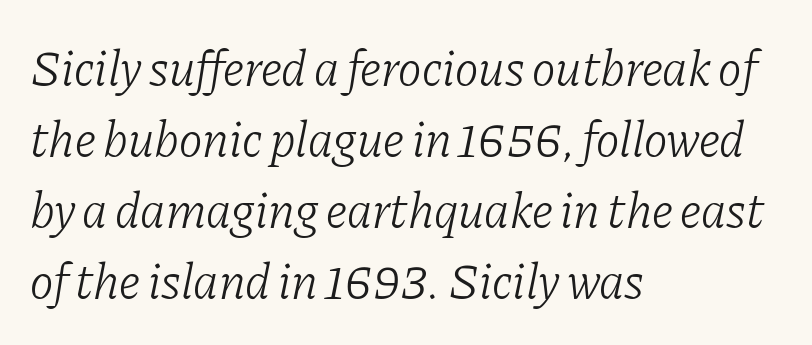
Each new line begins a customary step beneath the previous one. The words here are not underlined. A student would call this left alignment; a typographer would say flush left, rag right. Nothing heavy about these letters — not bold at all.
